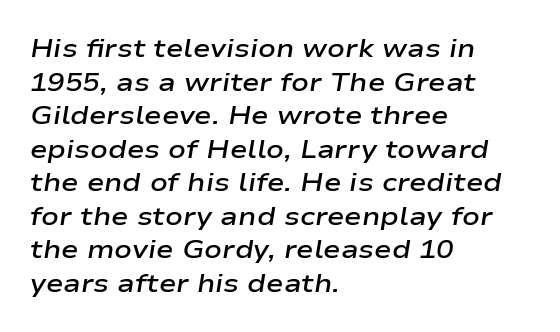
{"italic": "yes", "lean": "right", "slant_degrees": 9, "bold": "semi", "underline": "no", "align": "left", "line_spacing": "normal", "line_spacing_ratio": 1.29, "letter_spacing": "normal", "letter_spacing_em": 0.0, "glyph_px": 26}
